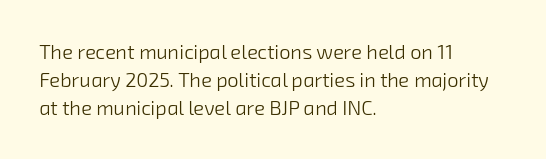
Q: Is the text bold? A: No.
Q: Is the text underlined? A: No.
Q: How is the paragraph aligned? A: Left-aligned.
Q: Is the spacing between letters normal or unusually wide? A: Normal.
Q: Is the spacing between lines tight, normal or loose? A: Normal.
